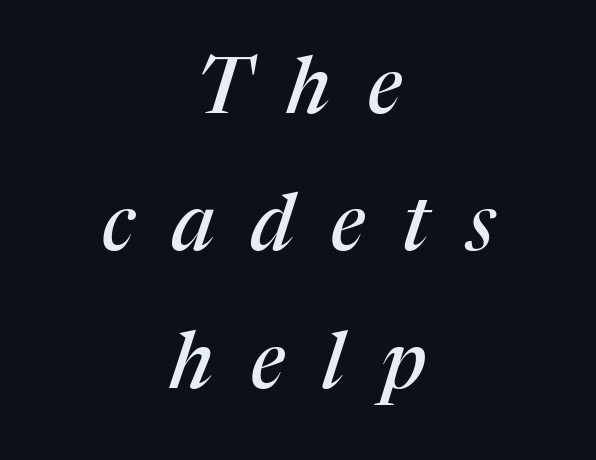
Does the copy run flush right? No — it is centered line by line. Spacing verdict: proportional, widths tailored to each character. This rendering widens character spacing well past its baseline value. The typography opts for an oblique posture over an upright one. Each letter's strokes conclude with small projecting serifs.
